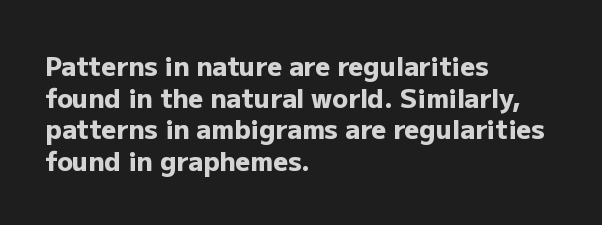
The image shows 26 px bold type, upright; set left-aligned, line spacing 1.22x, normal letter spacing, not underlined.
